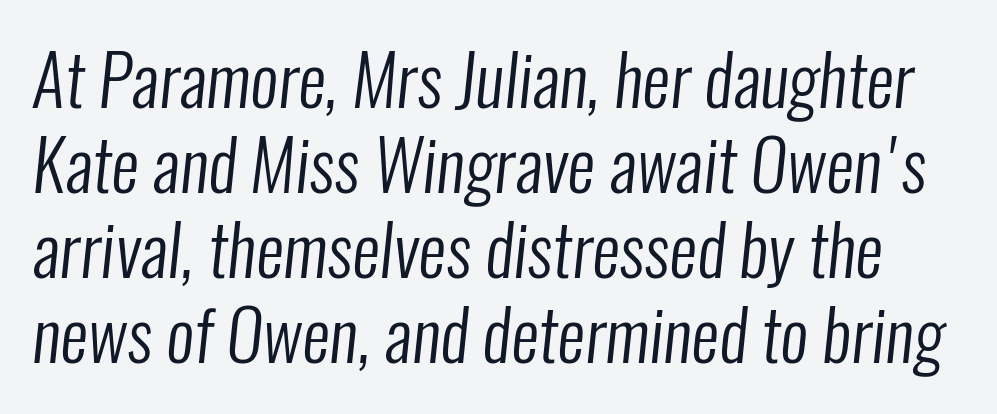
Proportional: the letters do not fall into vertical columns. Glyph-to-glyph distance matches everyday printed text. The characters display no serif detailing; their extremities are plain. The strip under each line holds only bare page.
